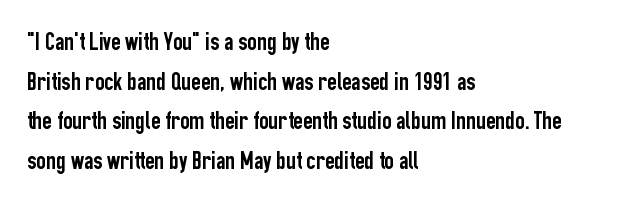
Interline gaps are of average width in this sample. The type sits square on the baseline with zero lean. Just letters on the line, the space beneath them empty. Students, note that the glyphs here touch the page at normal intervals. The rendering anchors every line to the left-hand side.
